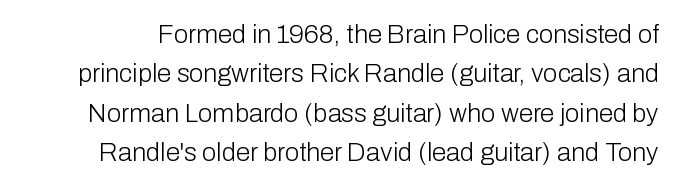
The image shows 26 px text type, upright; set normal line spacing (1.51x), normal letter spacing, not underlined.
